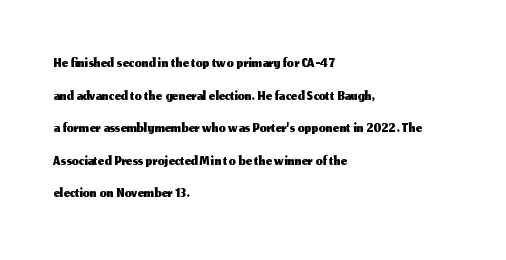
{"italic": "no", "underline": "no", "align": "left", "line_spacing": "normal", "line_spacing_ratio": 1.48, "letter_spacing": "normal", "letter_spacing_em": 0.0, "glyph_px": 22}
